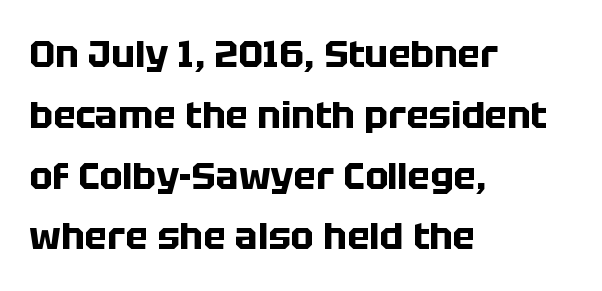
{"serif": "no", "italic": "no", "bold": "yes", "weight": "bold", "width": "normal", "stroke_contrast": "low", "x_height": "large", "monospaced": "no", "underline": "no", "align": "left", "line_spacing": "normal", "line_spacing_ratio": 1.6, "letter_spacing": "normal", "letter_spacing_em": 0.0, "glyph_px": 38}
